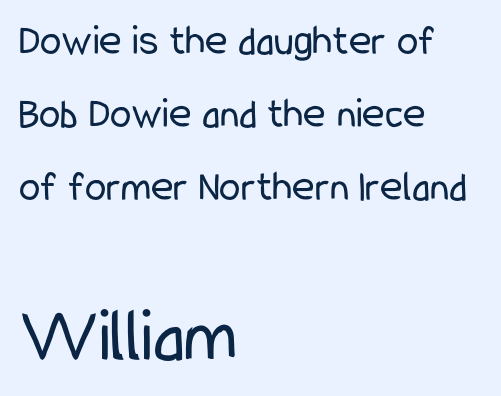
{"serif": "no", "italic": "no", "bold": "no", "weight": "regular", "width": "condensed", "stroke_contrast": "low", "x_height": "medium", "monospaced": "no", "underline": "no", "align": "left", "line_spacing": "normal", "line_spacing_ratio": 1.7, "letter_spacing": "normal", "letter_spacing_em": 0.0, "larger_block": "second", "size_ratio": 1.77, "glyph_px": 76}
